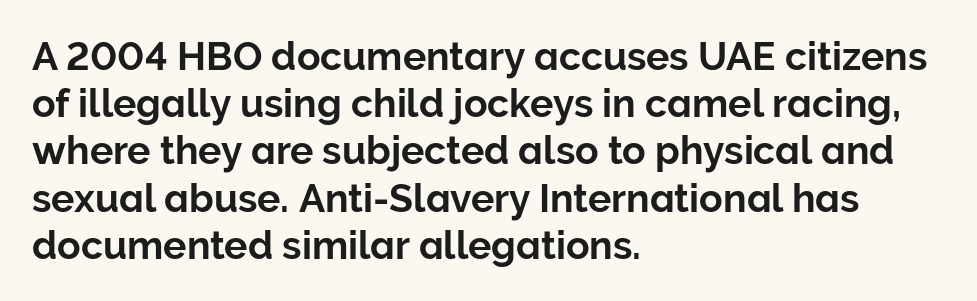
{"serif": "no", "italic": "no", "width": "normal", "stroke_contrast": "low", "x_height": "medium", "monospaced": "no", "underline": "no", "align": "left", "line_spacing_ratio": 1.21, "letter_spacing": "normal", "letter_spacing_em": 0.0, "glyph_px": 39}
